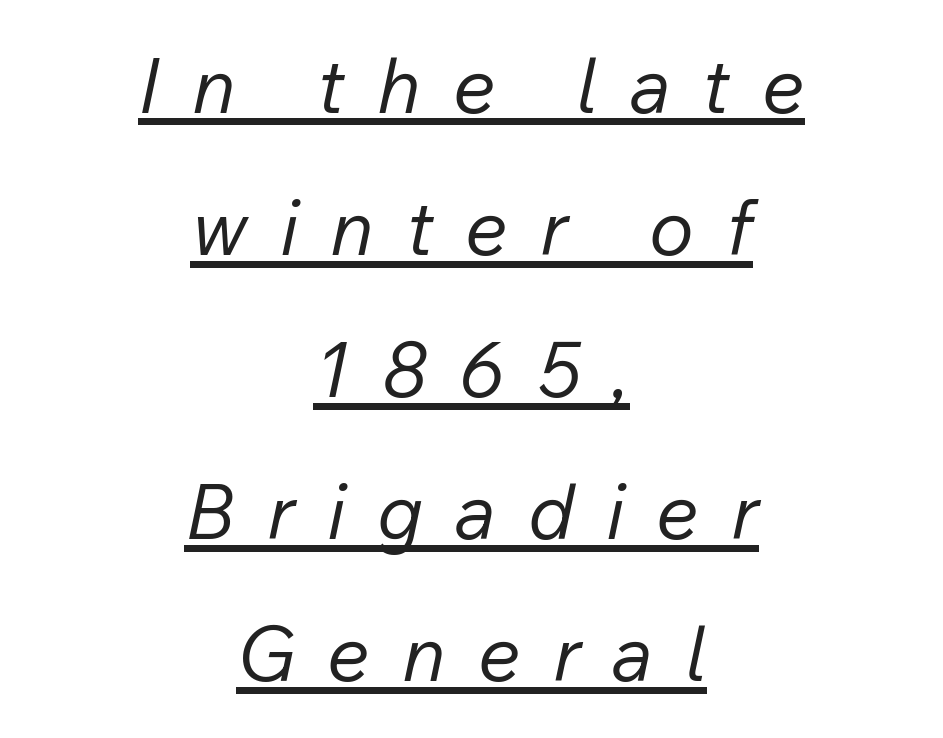
{"italic": "yes", "lean": "right", "slant_degrees": 12, "bold": "no", "weight": "regular", "width": "normal", "stroke_contrast": "low", "x_height": "medium", "monospaced": "no", "underline": "yes", "align": "center", "line_spacing_ratio": 1.87, "letter_spacing": "wide", "letter_spacing_em": 0.42, "glyph_px": 76}
